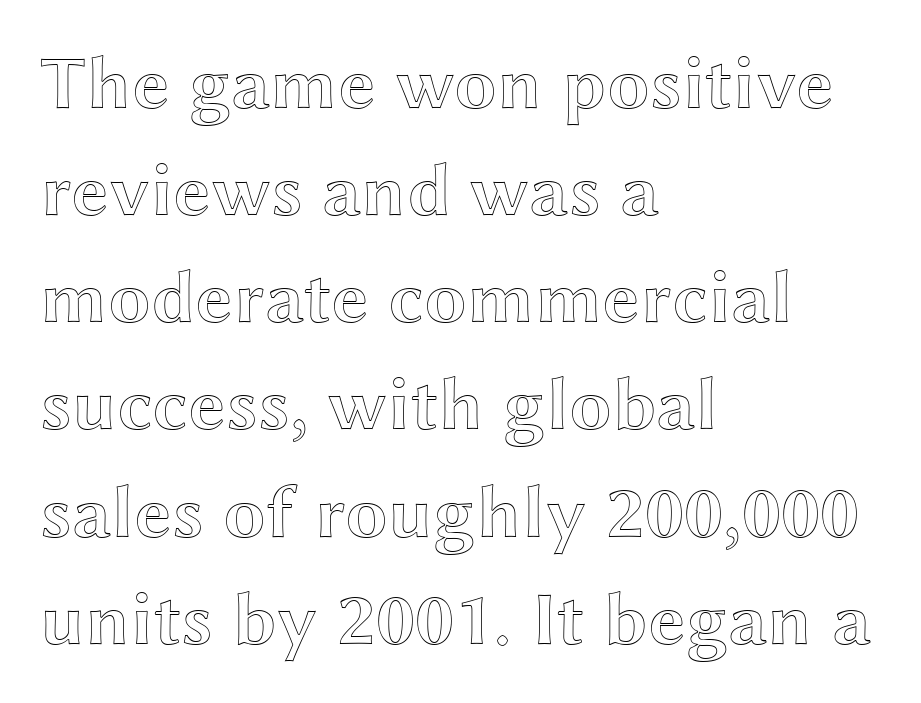
Q: Is the text italic (slanted)? A: No, it is upright.
Q: Is the text underlined? A: No.
Q: How is the paragraph aligned? A: Left-aligned.
Q: Is the spacing between letters normal or unusually wide? A: Normal.
Q: Is the spacing between lines tight, normal or loose? A: Normal.
Q: Width (condensed, normal, or wide)? A: Wide.
Q: x-height? A: Medium.
Q: Monospaced? A: No.
